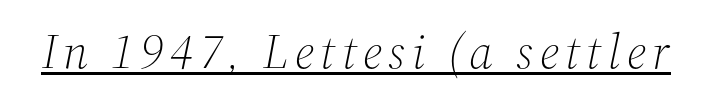
The image shows 49 px light serif type, italic (leaning right); set underlined; medium stroke contrast and a medium x-height.
